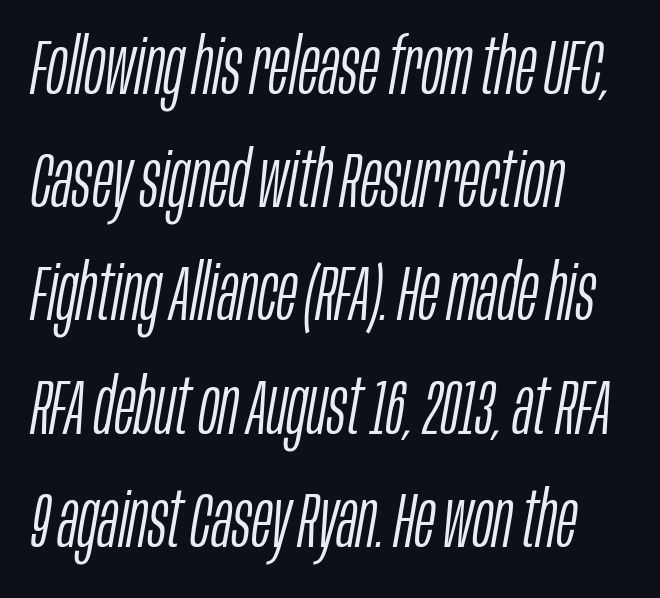
Q: Is the text bold? A: No.
Q: Is the text italic (slanted)? A: Yes, it leans right by about 10 degrees.
Q: Is the text underlined? A: No.
Q: How is the paragraph aligned? A: Left-aligned.
Q: Is the spacing between letters normal or unusually wide? A: Normal.
Q: Is the spacing between lines tight, normal or loose? A: Normal.
Q: Width (condensed, normal, or wide)? A: Condensed.
Q: Stroke contrast? A: Low.
Q: x-height? A: Large.
Q: Monospaced? A: No.
